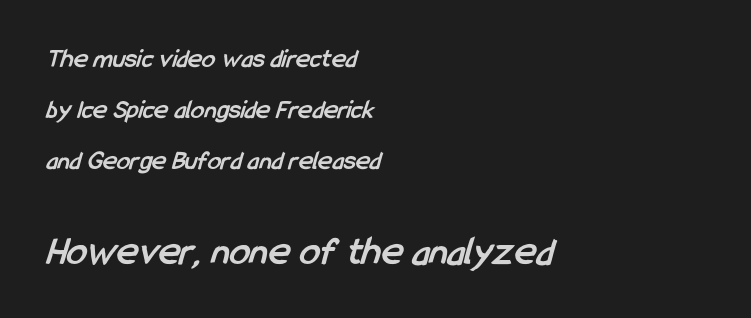
Q: Is the text bold? A: Yes.
Q: Is the typeface a serif or a sans-serif typeface? A: Sans-serif.
Q: Is the text underlined? A: No.
Q: How is the paragraph aligned? A: Left-aligned.
Q: Is the spacing between letters normal or unusually wide? A: Normal.
Q: Which block of text is set in a larger size, the first (top) or the second (bottom)? A: The second (bottom) one.
Q: Width (condensed, normal, or wide)? A: Condensed.
Q: Stroke contrast? A: Low.
Q: x-height? A: Medium.
Q: Monospaced? A: No.
